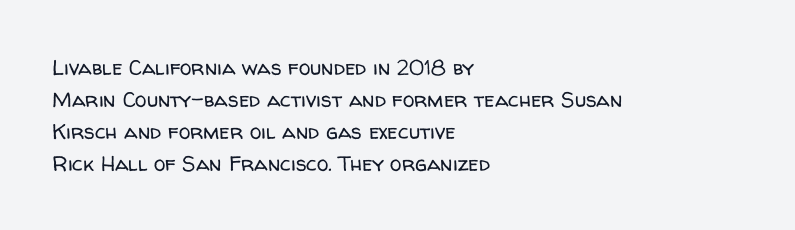
Q: Is the text bold? A: No.
Q: Is the text italic (slanted)? A: No, it is upright.
Q: Is the text underlined? A: No.
Q: How is the paragraph aligned? A: Left-aligned.
Q: Is the spacing between letters normal or unusually wide? A: Normal.
Q: Is the spacing between lines tight, normal or loose? A: Normal.
